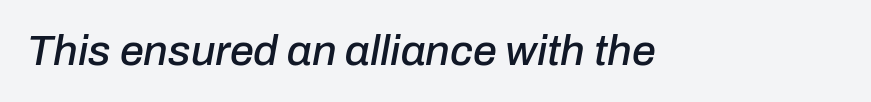
The image shows 43 px text type, italic (leaning right); set normal letter spacing, not underlined; low stroke contrast and a medium x-height.
